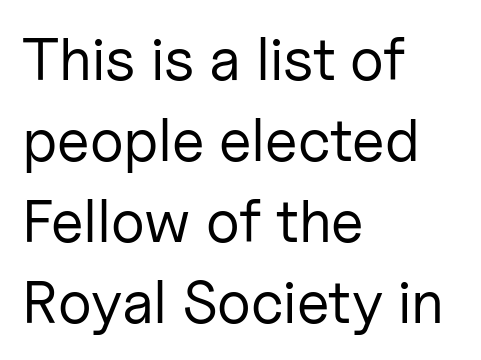
{"serif": "no", "italic": "no", "bold": "no", "weight": "regular", "width": "normal", "stroke_contrast": "low", "x_height": "medium", "monospaced": "no", "underline": "no", "align": "left", "line_spacing": "normal", "line_spacing_ratio": 1.35, "letter_spacing": "normal", "letter_spacing_em": 0.0, "glyph_px": 60}
